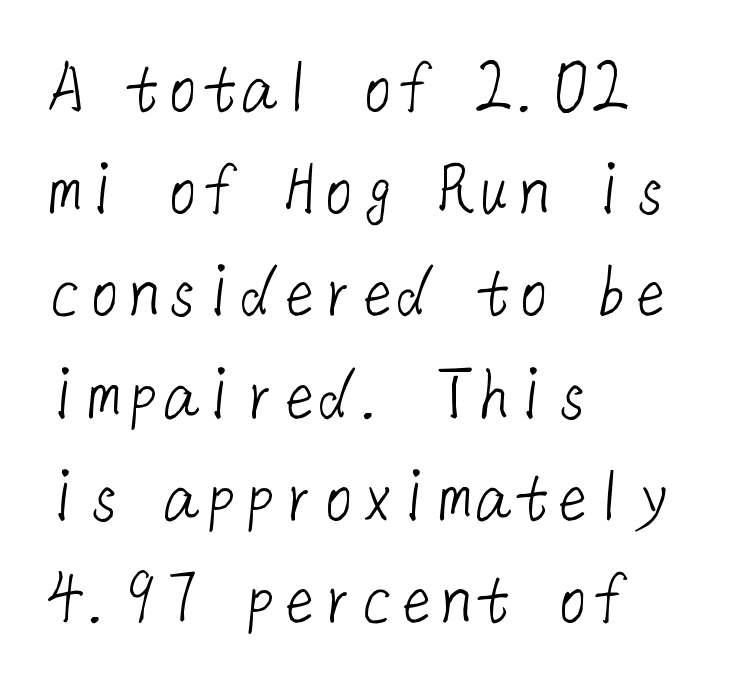
Q: Is the text bold? A: No.
Q: Is the typeface a serif or a sans-serif typeface? A: Sans-serif.
Q: Is the text underlined? A: No.
Q: How is the paragraph aligned? A: Left-aligned.
Q: Is the spacing between letters normal or unusually wide? A: Normal.
Q: Is the spacing between lines tight, normal or loose? A: Normal.
Q: Width (condensed, normal, or wide)? A: Normal.
Q: Stroke contrast? A: Low.
Q: x-height? A: Medium.
